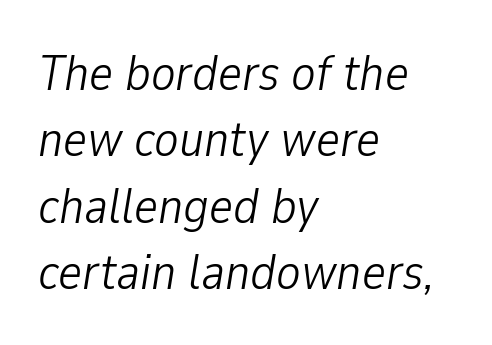
Is the type slanted? Yes — the strokes lean at a clear angle. In terms of leading, this rendering sits right in the middle. This sample has the flowing, uneven cadence of proportional lettering. Underlining? Definitely not there. The font sits on the lighter half of the weight spectrum, regular included. Between one letter and the next there's only the usual sliver of space.
